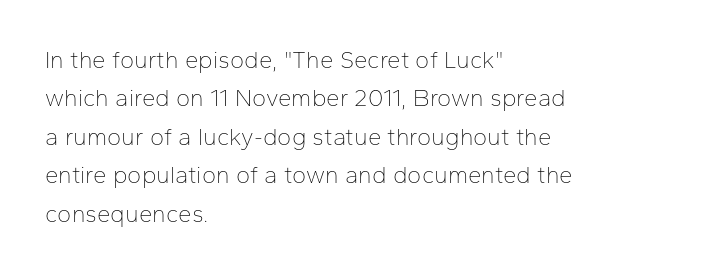
{"italic": "no", "bold": "no", "underline": "no", "align": "left", "line_spacing": "normal", "line_spacing_ratio": 1.6, "letter_spacing": "normal", "letter_spacing_em": 0.0, "glyph_px": 24}
